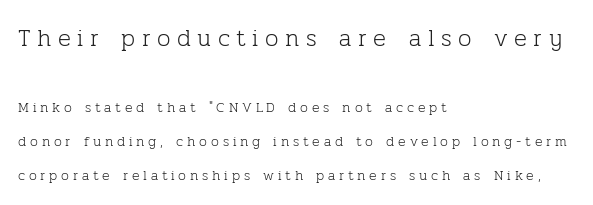
{"italic": "no", "bold": "no", "underline": "no", "align": "left", "line_spacing": "loose", "line_spacing_ratio": 2.41, "letter_spacing": "wide", "letter_spacing_em": 0.27, "larger_block": "first", "size_ratio": 1.71, "glyph_px": 24}
